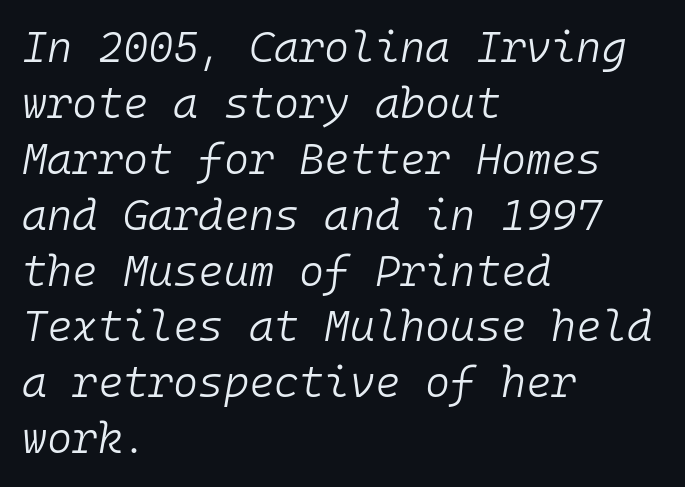
{"italic": "yes", "lean": "right", "slant_degrees": 10, "bold": "no", "weight": "light", "width": "normal", "stroke_contrast": "low", "x_height": "medium", "monospaced": "yes", "underline": "no", "align": "left", "line_spacing": "normal", "line_spacing_ratio": 1.3, "letter_spacing": "normal", "letter_spacing_em": 0.0, "glyph_px": 43}
